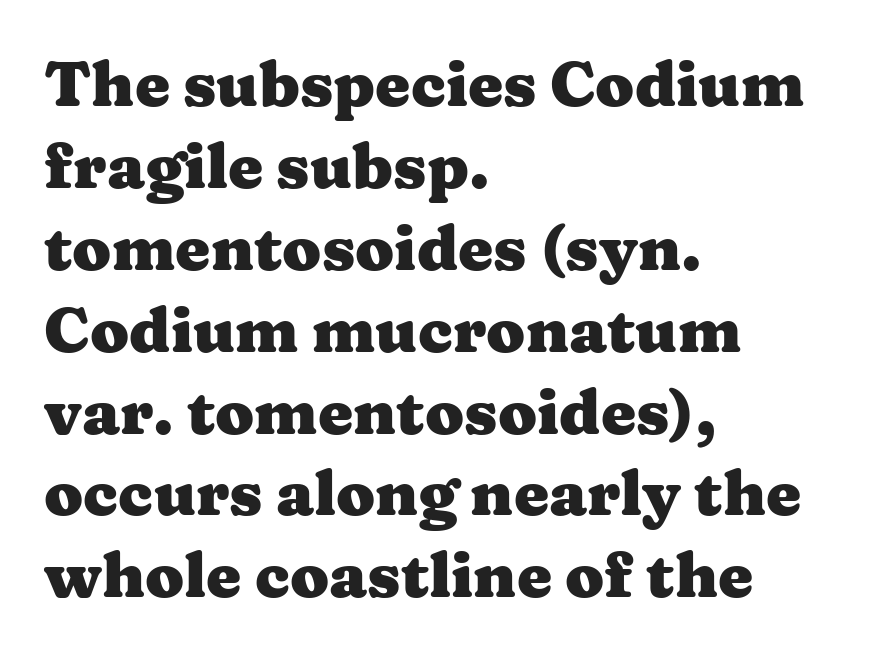
Q: Is the text bold? A: Yes.
Q: Is the text italic (slanted)? A: No, it is upright.
Q: Is the typeface a serif or a sans-serif typeface? A: Serif.
Q: Is the text underlined? A: No.
Q: How is the paragraph aligned? A: Left-aligned.
Q: Is the spacing between letters normal or unusually wide? A: Normal.
Q: Is the spacing between lines tight, normal or loose? A: Normal.
Q: Width (condensed, normal, or wide)? A: Wide.
Q: Stroke contrast? A: Medium.
Q: x-height? A: Medium.
Q: Monospaced? A: No.
